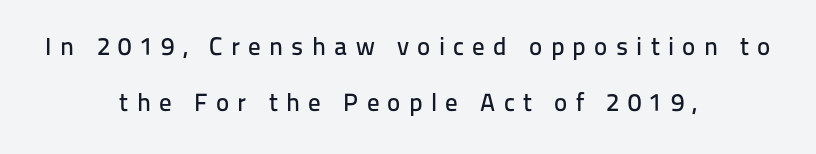
Q: Is the text italic (slanted)? A: No, it is upright.
Q: Is the text underlined? A: No.
Q: How is the paragraph aligned? A: Centered.
Q: Is the spacing between letters normal or unusually wide? A: Unusually wide.
Q: Is the spacing between lines tight, normal or loose? A: Loose.
